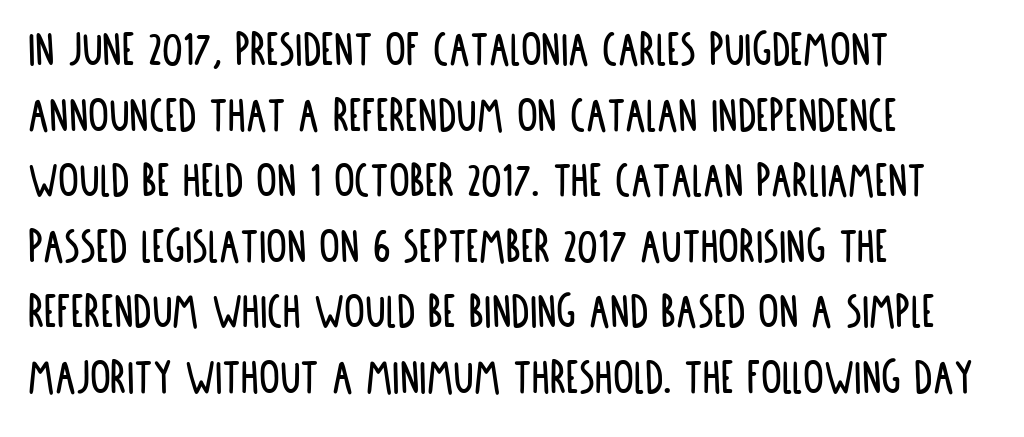
Do the characters align in a grid? No, the font is proportional. Italic? Not at all — the glyphs are vertical. The foot of each line stays bare and open. The glyphs in this specimen are sans serif. The passage shown stacks its lines at a standard gap. You could call the tracking neutral — neither tight nor loose.
